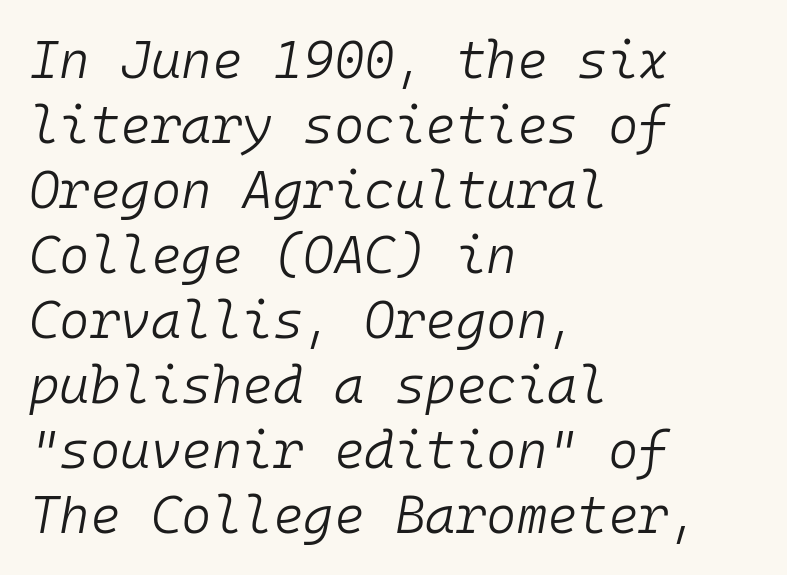
Q: Is the text bold? A: No.
Q: Is the text italic (slanted)? A: Yes, it leans right by about 10 degrees.
Q: Is the text underlined? A: No.
Q: How is the paragraph aligned? A: Left-aligned.
Q: Is the spacing between letters normal or unusually wide? A: Normal.
Q: Is the spacing between lines tight, normal or loose? A: Normal.
Q: Width (condensed, normal, or wide)? A: Normal.
Q: Stroke contrast? A: Low.
Q: x-height? A: Medium.
Q: Monospaced? A: Yes.
